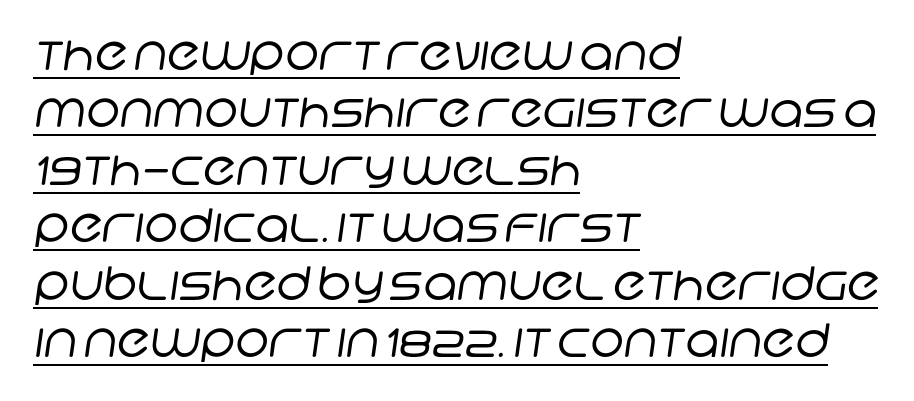
{"serif": "no", "bold": "no", "weight": "regular", "width": "normal", "stroke_contrast": "low", "x_height": "large", "monospaced": "no", "underline": "yes", "align": "left", "line_spacing": "normal", "line_spacing_ratio": 1.25, "letter_spacing": "normal", "letter_spacing_em": 0.0, "glyph_px": 46}
